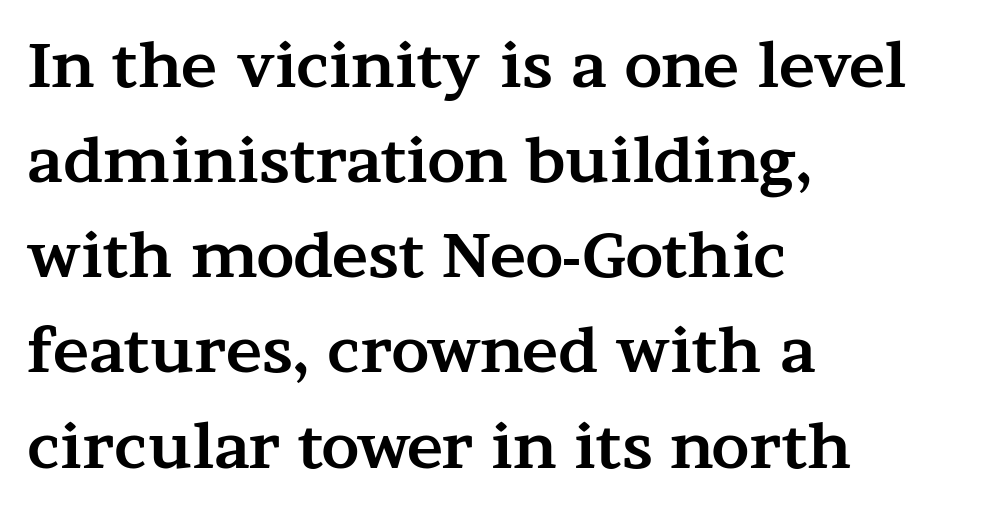
The space beneath each line is pristine and unruled. You can tell it's not italic because the verticals are truly vertical. The typesetting leans heavy: a genuine bold. The letters advance in unequal steps, a hallmark of proportional type. Each word holds together tightly as a unit, with standard inter-letter gaps. Letterform terminals end in serifs throughout the passage.
